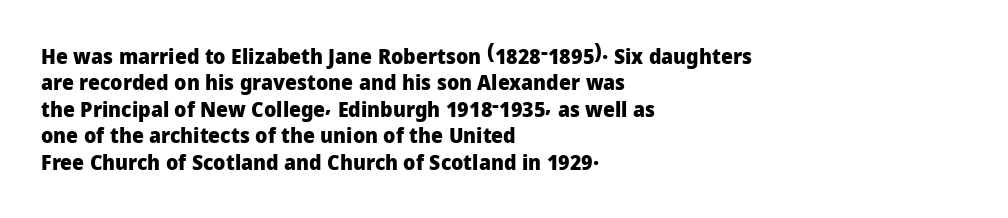
The image shows 21 px bold type, upright; set left-aligned, normal line spacing (1.26x), normal letter spacing, not underlined.
